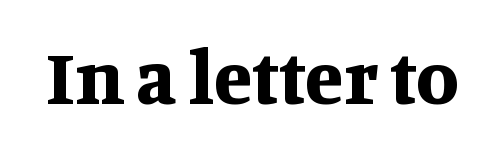
The image shows 78 px bold serif type, upright; set normal letter spacing, not underlined; medium stroke contrast and a large x-height.
